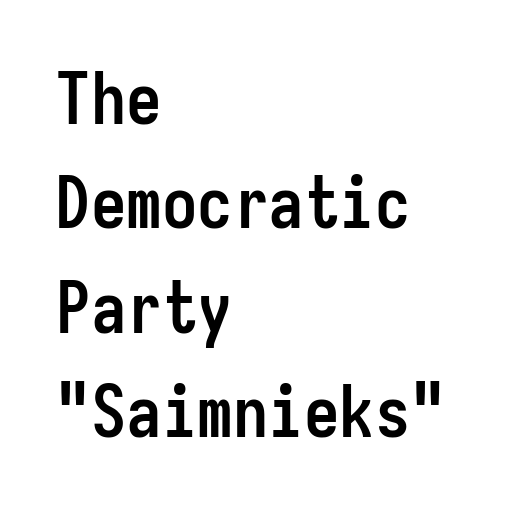
The image shows 71 px semibold, condensed sans-serif type, upright, monospaced; set left-aligned, normal line spacing (1.47x), normal letter spacing, not underlined; low stroke contrast and a medium x-height.
